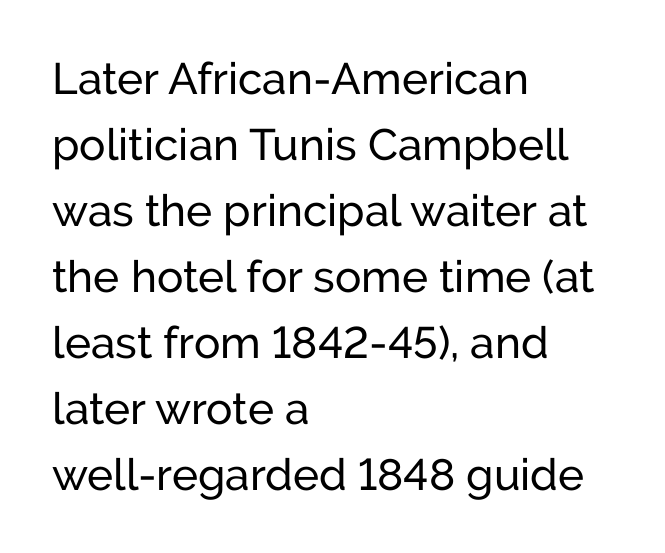
The image shows 44 px regular-weight sans-serif type, upright; set left-aligned, normal line spacing (1.5x), normal letter spacing, not underlined; low stroke contrast and a medium x-height.
